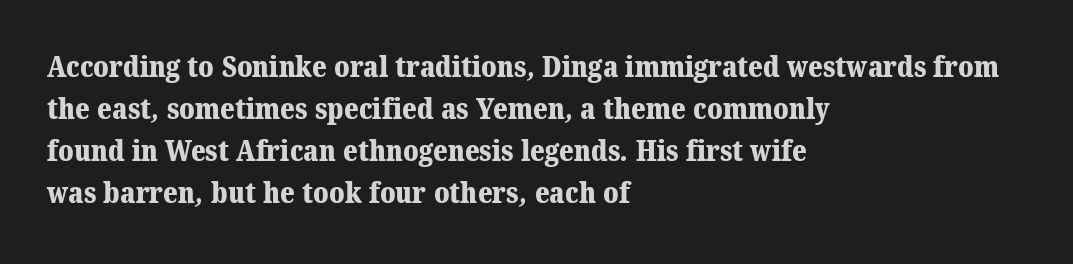
The image shows 28 px heavy serif type; set left-aligned, normal line spacing (1.5x), normal letter spacing, not underlined; medium stroke contrast and a medium x-height.
